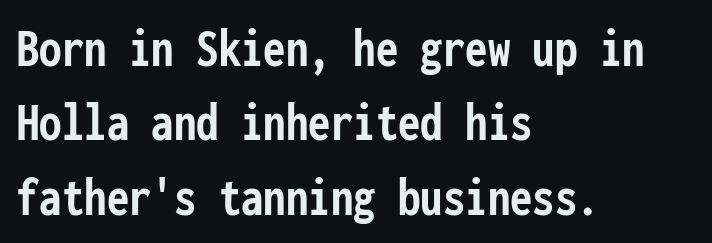
The leading is moderate, giving the passage an even texture. The gap between lines stays unmarked. Is there any slant? The stems are plumb. Bold? Absolutely — the strokes are thick and heavy.
